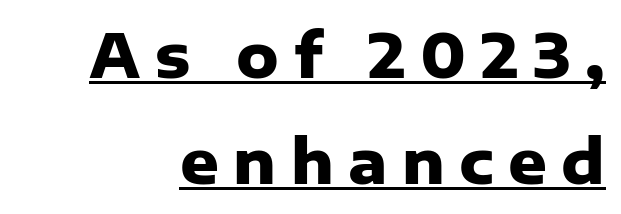
{"serif": "no", "italic": "no", "bold": "yes", "weight": "heavy", "width": "normal", "stroke_contrast": "low", "x_height": "medium", "monospaced": "no", "underline": "yes", "line_spacing_ratio": 1.76, "letter_spacing": "wide", "letter_spacing_em": 0.24, "glyph_px": 60}
